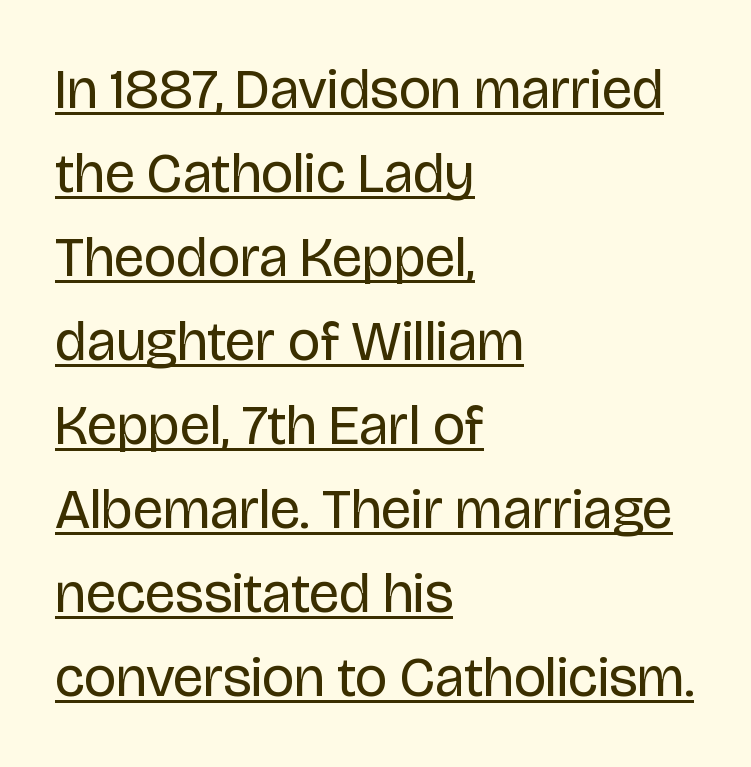
The image shows 56 px regular-weight sans-serif type, upright; set left-aligned, normal line spacing (1.5x), normal letter spacing, underlined; low stroke contrast and a large x-height.
